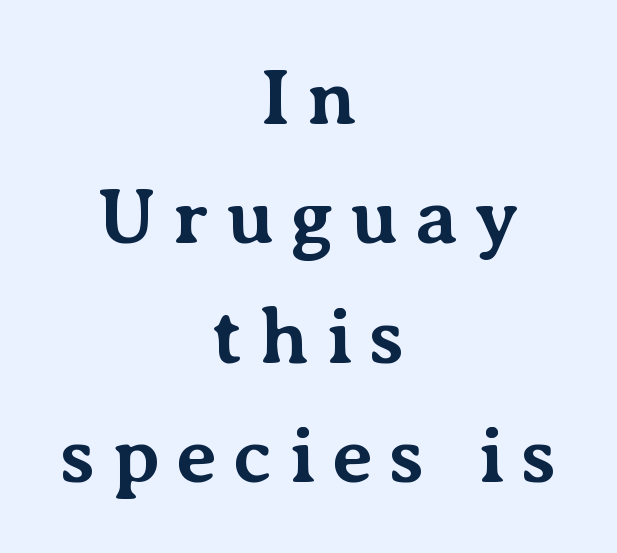
{"serif": "yes", "italic": "no", "bold": "yes", "weight": "bold", "width": "normal", "stroke_contrast": "medium", "x_height": "medium", "monospaced": "no", "underline": "no", "align": "center", "line_spacing": "normal", "line_spacing_ratio": 1.51, "letter_spacing": "wide", "letter_spacing_em": 0.21, "glyph_px": 79}
